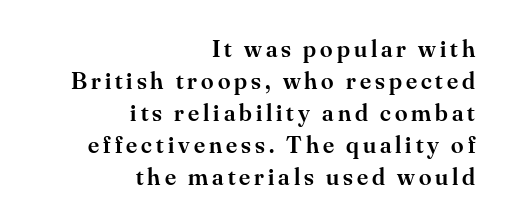
The image shows 25 px text type, upright; set right-aligned, normal line spacing (1.28x), not underlined.
